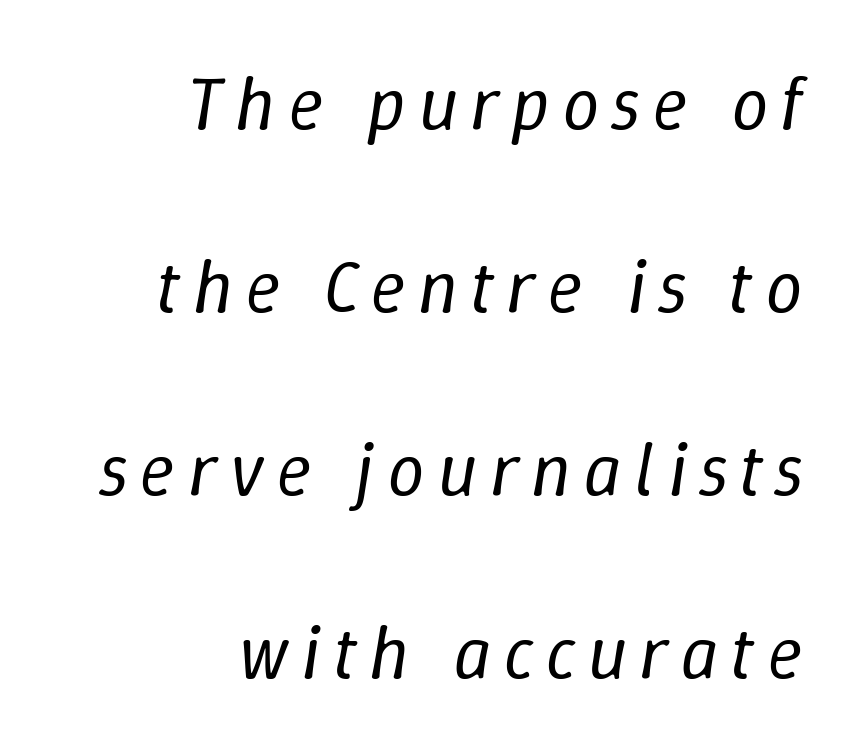
Proportional: the letters do not fall into vertical columns. The foot of each line stays bare and open. The text block is weighted toward the right margin, trailing off unevenly leftward. Posture: slanted. Leading: increased. On a weight scale, this lands at 450 or below.
